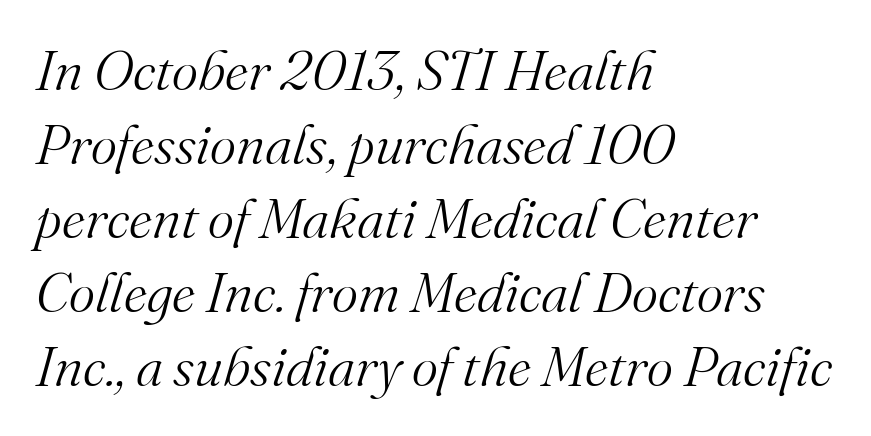
The image shows 56 px light serif type, italic (leaning right); set left-aligned, normal line spacing (1.32x), normal letter spacing, not underlined; medium stroke contrast and a small x-height.
